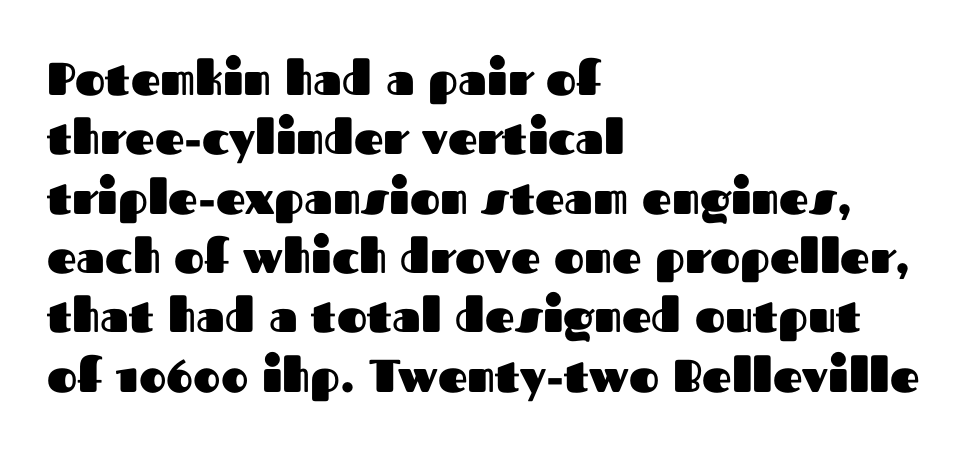
Q: Is the text bold? A: Yes.
Q: Is the text italic (slanted)? A: No, it is upright.
Q: Is the typeface a serif or a sans-serif typeface? A: Sans-serif.
Q: Is the text underlined? A: No.
Q: How is the paragraph aligned? A: Left-aligned.
Q: Is the spacing between letters normal or unusually wide? A: Normal.
Q: Is the spacing between lines tight, normal or loose? A: Normal.
Q: Width (condensed, normal, or wide)? A: Normal.
Q: Stroke contrast? A: Medium.
Q: x-height? A: Medium.
Q: Monospaced? A: No.
